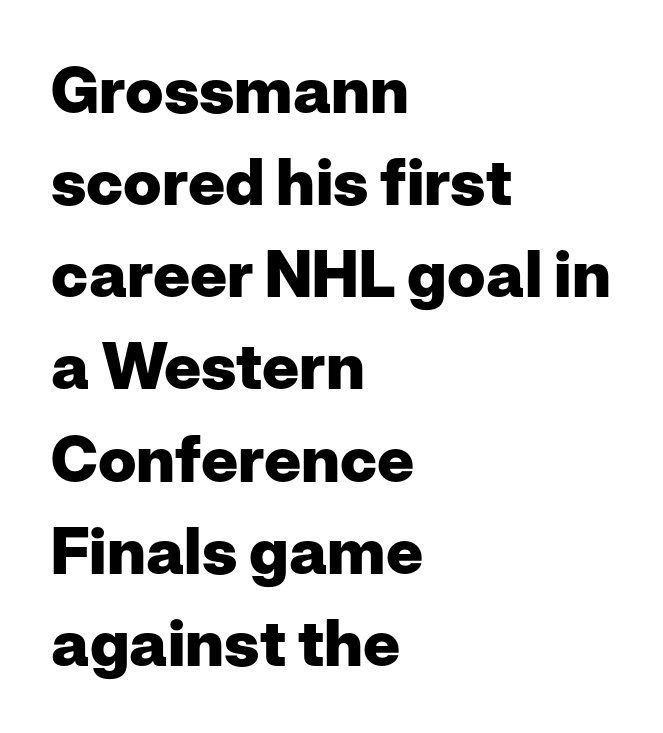
The characters display no serif detailing; their extremities are plain. Regarding leading, the lines here are spaced in the standard way. These lines keep a tight, regular rhythm from letter to letter. Each letter keeps its own natural width here, so spacing adapts to shape. A typesetter would mark this as roman, not italic. Where is the straight margin? On the left.
